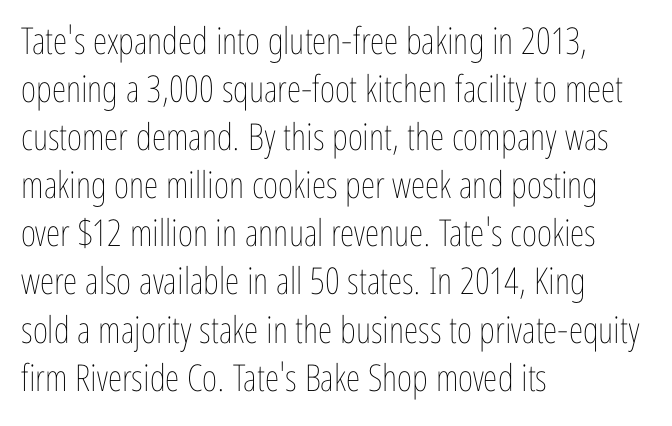
Q: Is the text bold? A: No.
Q: Is the text italic (slanted)? A: No, it is upright.
Q: Is the text underlined? A: No.
Q: How is the paragraph aligned? A: Left-aligned.
Q: Is the spacing between letters normal or unusually wide? A: Normal.
Q: Is the spacing between lines tight, normal or loose? A: Normal.
Q: Width (condensed, normal, or wide)? A: Condensed.
Q: Stroke contrast? A: Low.
Q: x-height? A: Medium.
Q: Monospaced? A: No.
